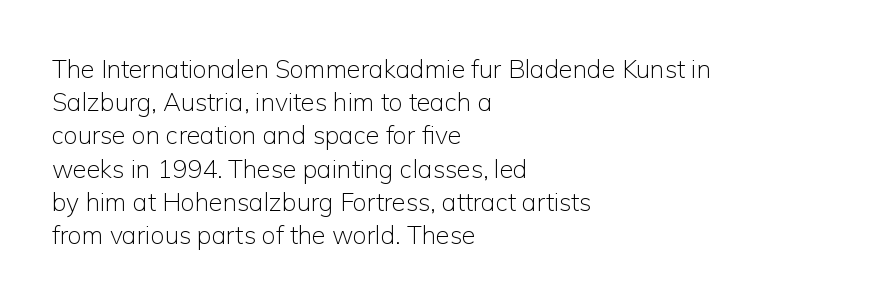
{"italic": "no", "bold": "no", "underline": "no", "align": "left", "line_spacing": "normal", "line_spacing_ratio": 1.33, "letter_spacing": "normal", "letter_spacing_em": 0.0, "glyph_px": 25}
